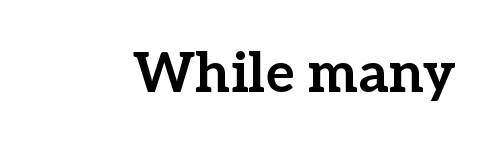
I'd call this a serif setting — the letters wear small feet. This sample uses an upright cut, with every glyph sitting square on the baseline. The strokes are fattened all the way to bold. Look at the tracking — it's just the regular setting, nothing added.
